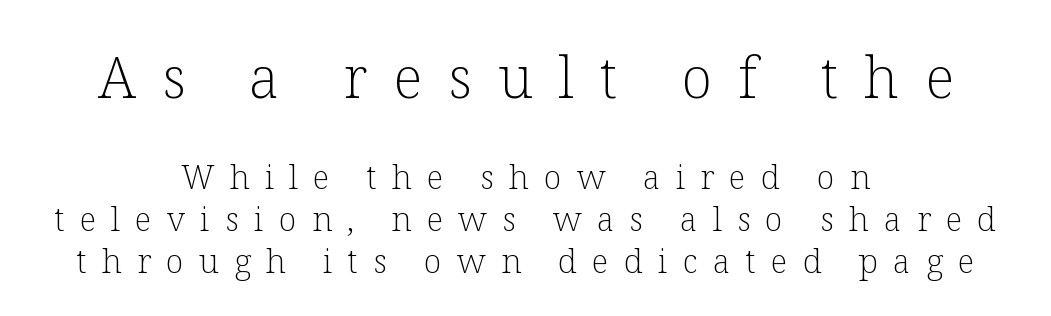
Leading matches the norm, producing a regular column. Think of a printed novel: that variable character pitch is what you see here. Heft: none added — not bold. The rendering positions every line midway between the sides. The type is letterspaced generously, with wide tracking. Rule under the text: the space is simply empty.
